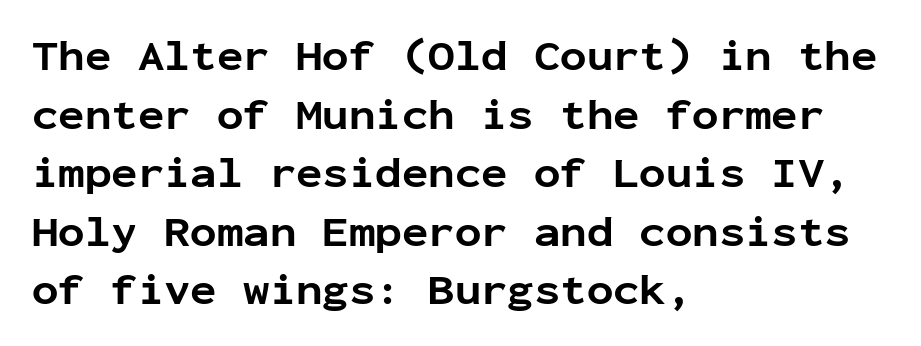
Q: Is the text bold? A: Yes.
Q: Is the text italic (slanted)? A: No, it is upright.
Q: Is the typeface a serif or a sans-serif typeface? A: Sans-serif.
Q: Is the text underlined? A: No.
Q: How is the paragraph aligned? A: Left-aligned.
Q: Is the spacing between letters normal or unusually wide? A: Normal.
Q: Is the spacing between lines tight, normal or loose? A: Normal.
Q: Width (condensed, normal, or wide)? A: Normal.
Q: Stroke contrast? A: Low.
Q: x-height? A: Medium.
Q: Monospaced? A: Yes.
